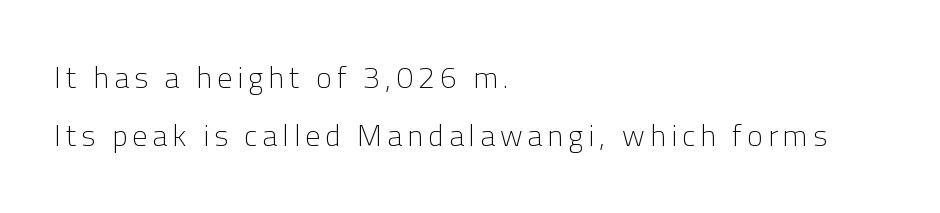
The image shows 30 px light sans-serif type, upright; set left-aligned, loose line spacing (1.94x), not underlined; low stroke contrast and a medium x-height.
